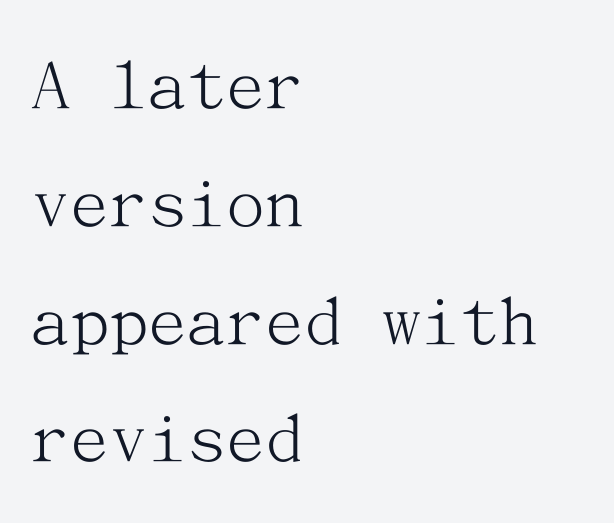
Q: Is the text bold? A: No.
Q: Is the text italic (slanted)? A: No, it is upright.
Q: Is the typeface a serif or a sans-serif typeface? A: Serif.
Q: Is the text underlined? A: No.
Q: How is the paragraph aligned? A: Left-aligned.
Q: Is the spacing between letters normal or unusually wide? A: Normal.
Q: Is the spacing between lines tight, normal or loose? A: Normal.
Q: Width (condensed, normal, or wide)? A: Normal.
Q: Stroke contrast? A: Medium.
Q: x-height? A: Medium.
